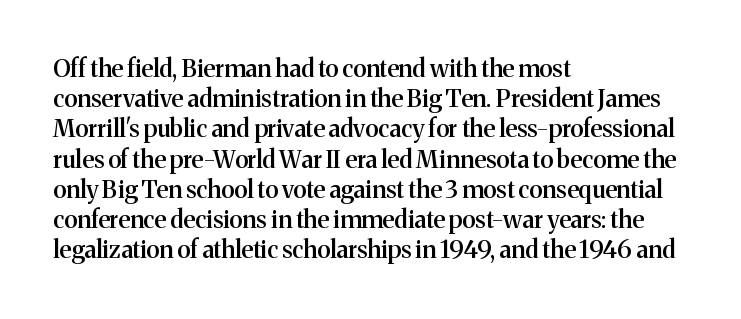
{"italic": "no", "bold": "semi", "underline": "no", "align": "left", "line_spacing": "normal", "line_spacing_ratio": 1.26, "letter_spacing": "normal", "letter_spacing_em": 0.0, "glyph_px": 24}
